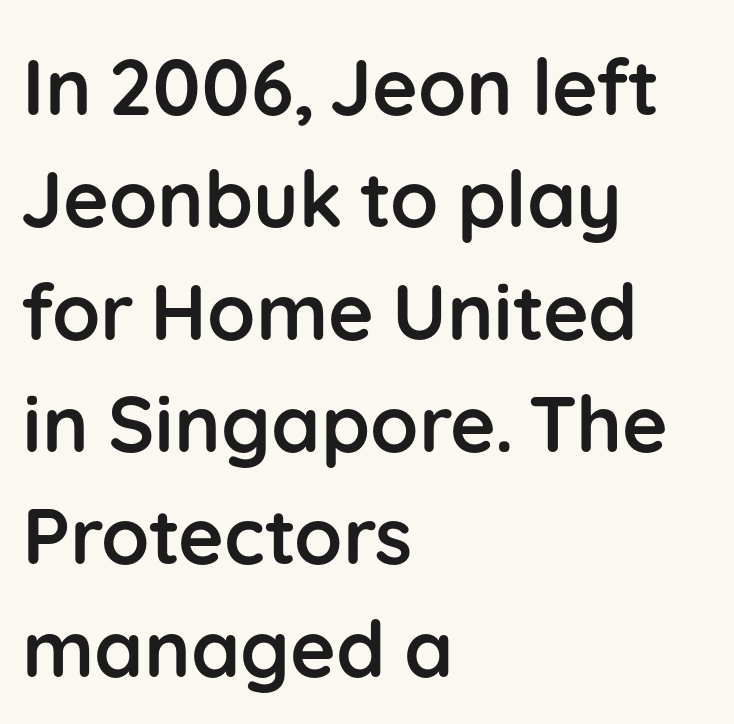
Beneath every word, the page is bare. I'd call this a sans setting — the letters go barefoot. Tracking value appears to be zero — textbook default spacing. Teacher's note: observe the even left margin — that is flush-left alignment.
